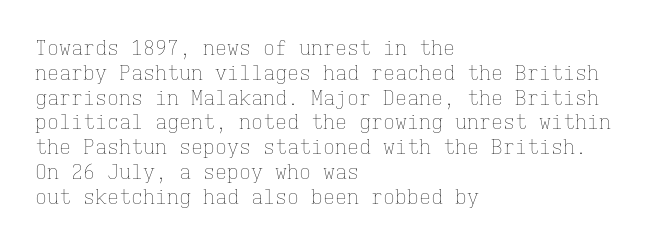
The image shows 20 px text type, upright; set left-aligned, line spacing 1.24x, normal letter spacing, not underlined.
